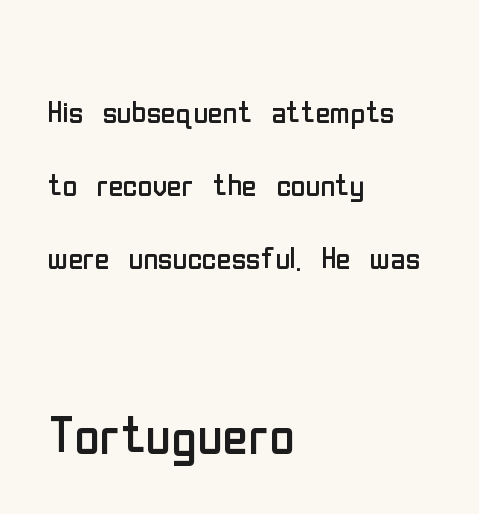
Typographically, this falls in the sans-serif category. Posture: upright roman. Is this a heavy cut? Hardly; it is regular or lighter. Nobody touched the tracking dial on this one. Left-aligned paragraph, ragged on the right. Descender tails drop into unmarked territory.
